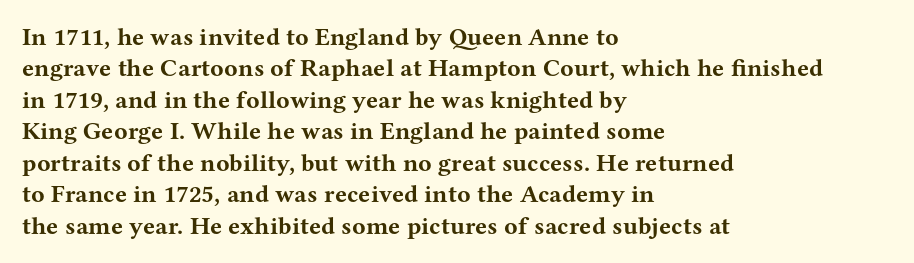
Q: Is the text bold? A: Yes.
Q: Is the text italic (slanted)? A: No, it is upright.
Q: Is the text underlined? A: No.
Q: How is the paragraph aligned? A: Left-aligned.
Q: Is the spacing between letters normal or unusually wide? A: Normal.
Q: Is the spacing between lines tight, normal or loose? A: Normal.
